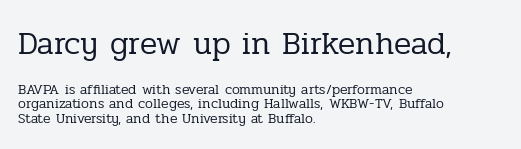
Q: Is the text bold? A: No.
Q: Is the text italic (slanted)? A: No, it is upright.
Q: Is the typeface a serif or a sans-serif typeface? A: Serif.
Q: Is the text underlined? A: No.
Q: How is the paragraph aligned? A: Left-aligned.
Q: Is the spacing between letters normal or unusually wide? A: Normal.
Q: Is the spacing between lines tight, normal or loose? A: Tight.
Q: Which block of text is set in a larger size, the first (top) or the second (bottom)? A: The first (top) one.
Q: Width (condensed, normal, or wide)? A: Normal.
Q: Stroke contrast? A: Low.
Q: x-height? A: Medium.
Q: Monospaced? A: No.
